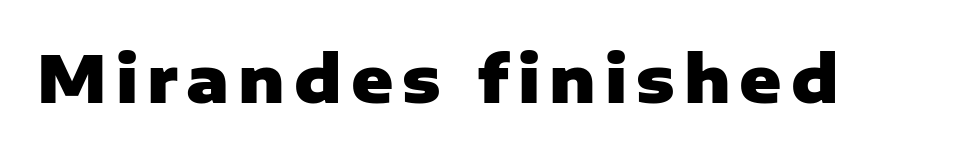
{"serif": "no", "italic": "no", "bold": "yes", "weight": "heavy", "width": "normal", "stroke_contrast": "low", "x_height": "medium", "monospaced": "no", "underline": "no", "glyph_px": 64}
